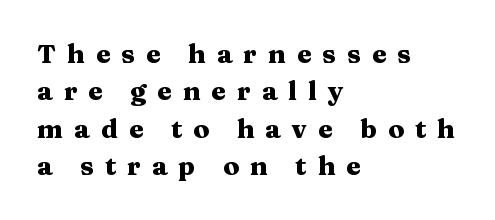
{"italic": "no", "bold": "yes", "underline": "no", "align": "left", "line_spacing": "normal", "line_spacing_ratio": 1.44, "letter_spacing": "wide", "letter_spacing_em": 0.43, "glyph_px": 26}
